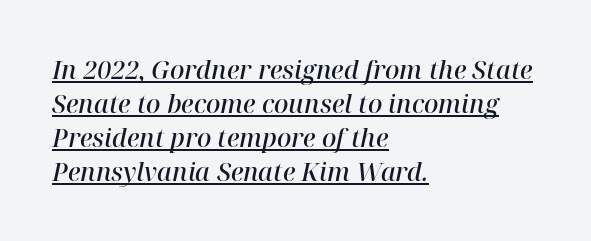
The image shows 25 px text type, italic (leaning right); set left-aligned, normal line spacing (1.36x), normal letter spacing, underlined.
